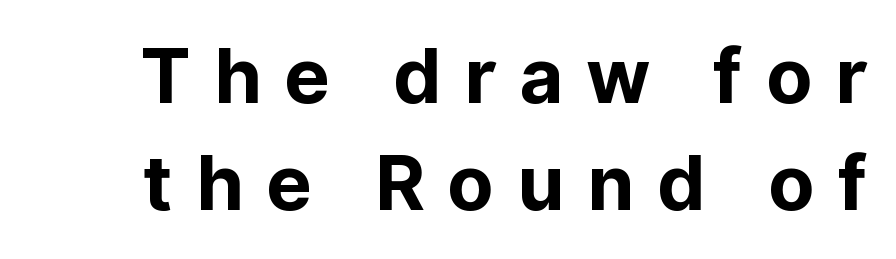
{"serif": "no", "italic": "no", "bold": "yes", "weight": "bold", "width": "normal", "stroke_contrast": "low", "x_height": "medium", "monospaced": "no", "underline": "no", "line_spacing": "normal", "line_spacing_ratio": 1.41, "letter_spacing": "wide", "letter_spacing_em": 0.3, "glyph_px": 76}
